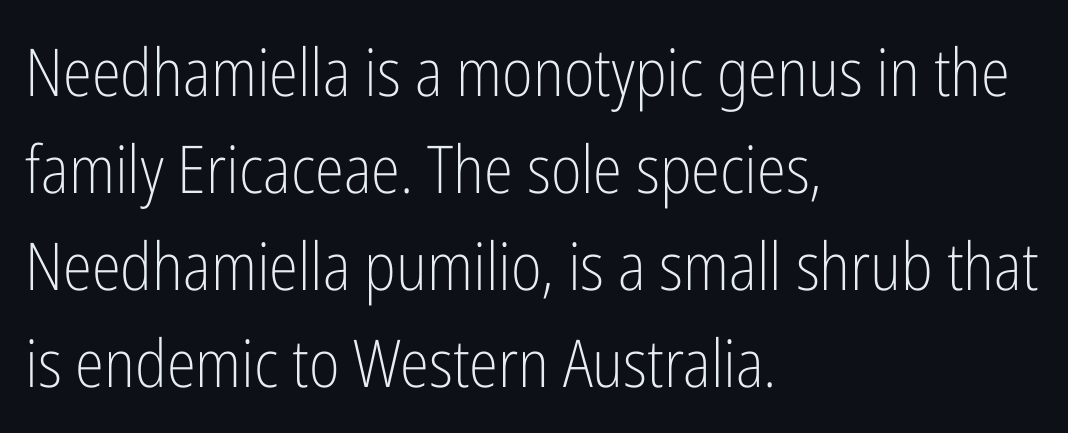
{"serif": "no", "italic": "no", "bold": "no", "weight": "light", "width": "condensed", "stroke_contrast": "low", "x_height": "medium", "monospaced": "no", "underline": "no", "align": "left", "line_spacing": "normal", "line_spacing_ratio": 1.47, "letter_spacing": "normal", "letter_spacing_em": 0.0, "glyph_px": 66}
